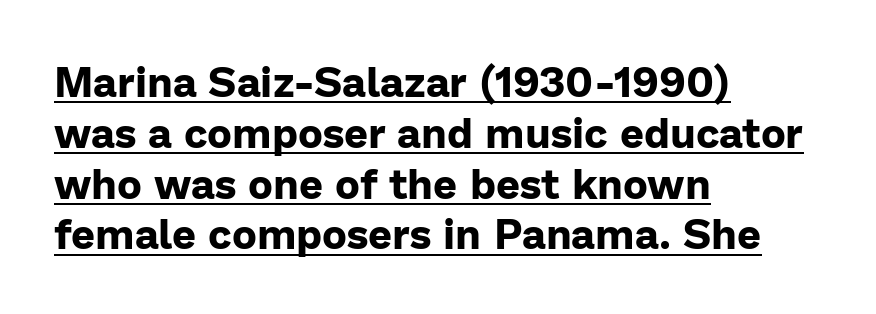
{"serif": "no", "italic": "no", "bold": "yes", "weight": "bold", "width": "normal", "stroke_contrast": "low", "x_height": "medium", "monospaced": "no", "underline": "yes", "align": "left", "line_spacing_ratio": 1.21, "letter_spacing": "normal", "letter_spacing_em": 0.0, "glyph_px": 42}
